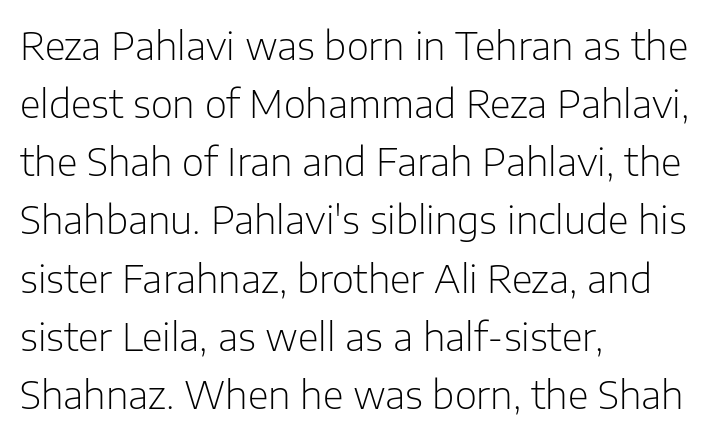
{"serif": "no", "italic": "no", "bold": "no", "weight": "light", "width": "normal", "stroke_contrast": "low", "x_height": "medium", "monospaced": "no", "underline": "no", "align": "left", "line_spacing": "normal", "line_spacing_ratio": 1.53, "letter_spacing": "normal", "letter_spacing_em": 0.0, "glyph_px": 38}
